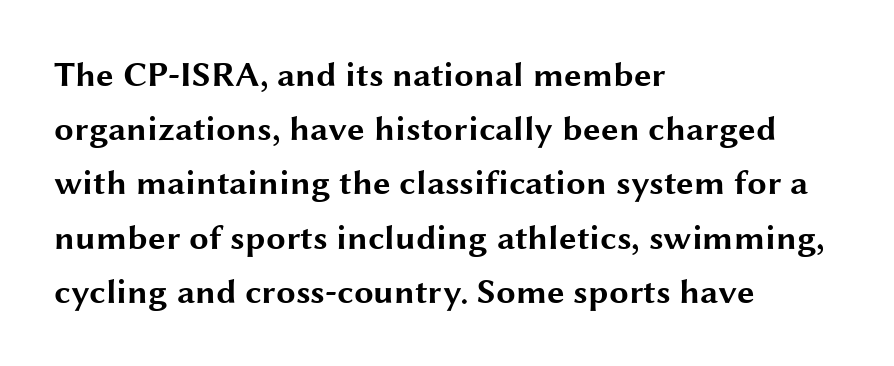
Q: Is the text bold? A: Yes.
Q: Is the text italic (slanted)? A: No, it is upright.
Q: Is the typeface a serif or a sans-serif typeface? A: Sans-serif.
Q: Is the text underlined? A: No.
Q: How is the paragraph aligned? A: Left-aligned.
Q: Is the spacing between letters normal or unusually wide? A: Normal.
Q: Is the spacing between lines tight, normal or loose? A: Normal.
Q: Width (condensed, normal, or wide)? A: Wide.
Q: Stroke contrast? A: Medium.
Q: x-height? A: Medium.
Q: Monospaced? A: No.
